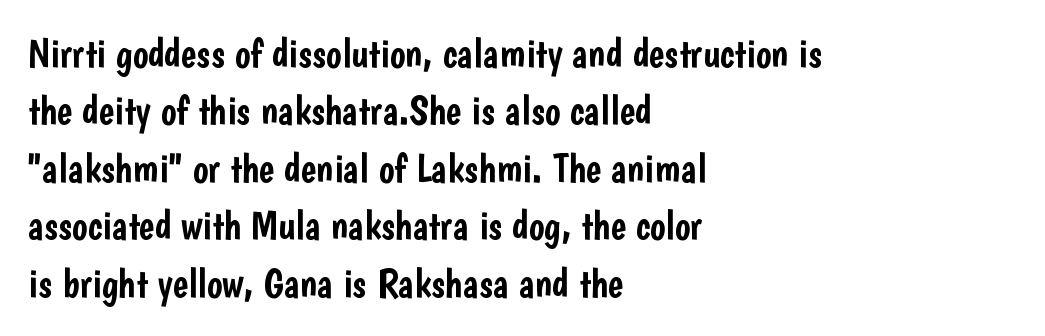
Q: Is the text italic (slanted)? A: No, it is upright.
Q: Is the typeface a serif or a sans-serif typeface? A: Sans-serif.
Q: Is the text underlined? A: No.
Q: How is the paragraph aligned? A: Left-aligned.
Q: Is the spacing between letters normal or unusually wide? A: Normal.
Q: Is the spacing between lines tight, normal or loose? A: Normal.
Q: Width (condensed, normal, or wide)? A: Condensed.
Q: Stroke contrast? A: Low.
Q: x-height? A: Medium.
Q: Monospaced? A: No.
